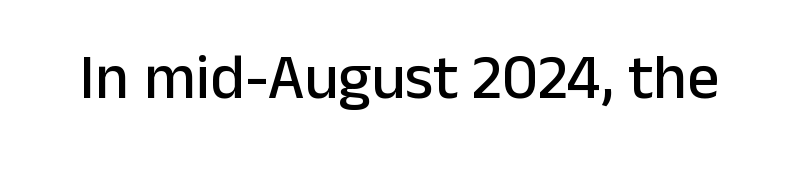
The image shows 63 px sans-serif type, upright; set normal letter spacing, not underlined; low stroke contrast and a medium x-height.
